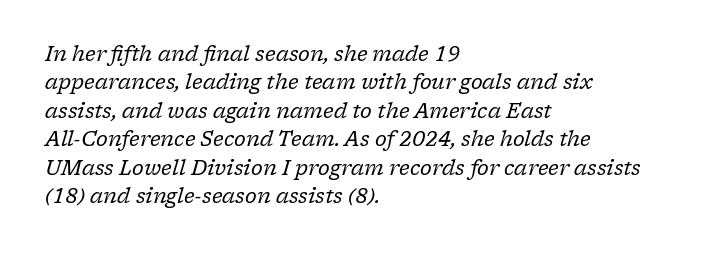
The image shows 20 px text type, italic (leaning right); set left-aligned, normal line spacing (1.42x), normal letter spacing, not underlined.
